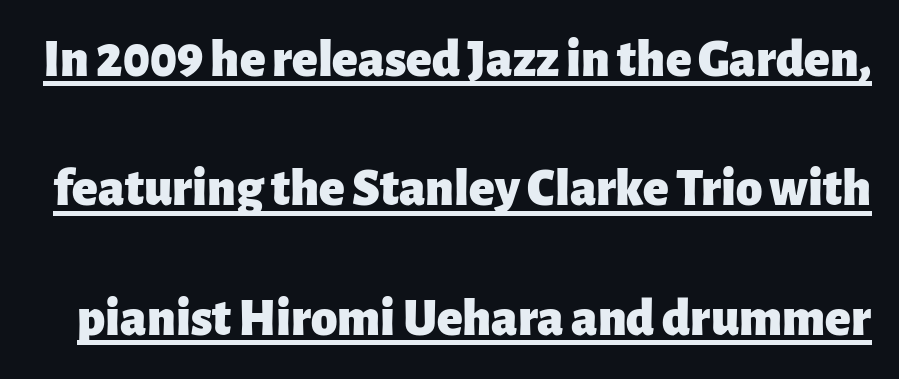
{"serif": "no", "italic": "no", "bold": "yes", "weight": "heavy", "width": "normal", "stroke_contrast": "low", "x_height": "medium", "monospaced": "no", "underline": "yes", "line_spacing": "loose", "line_spacing_ratio": 2.44, "letter_spacing": "normal", "letter_spacing_em": 0.0, "glyph_px": 53}
